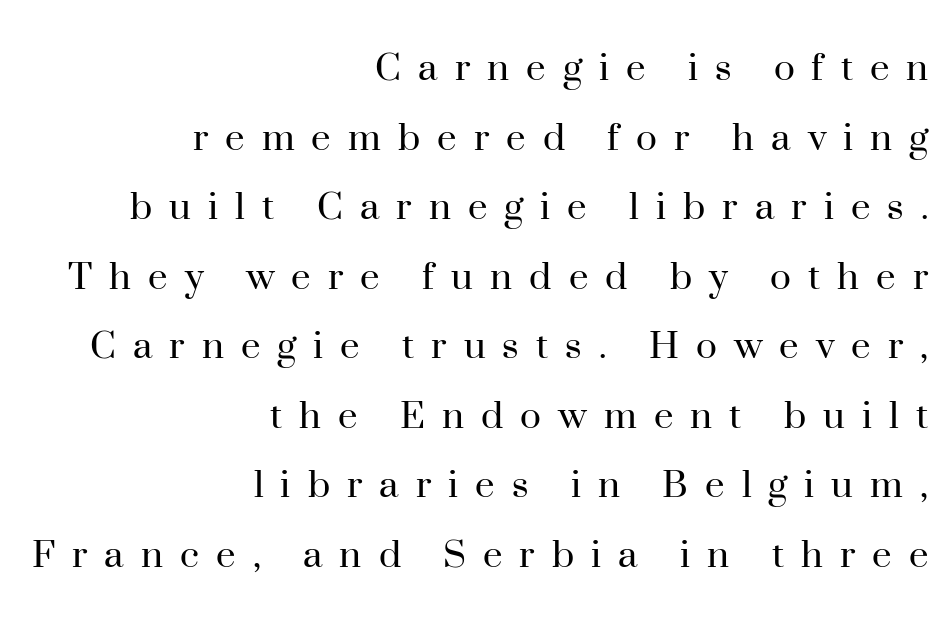
The image shows 44 px regular-weight serif type, upright; set right-aligned, normal line spacing (1.58x), unusually wide letter spacing (+0.39 em), not underlined; high stroke contrast and a small x-height.
